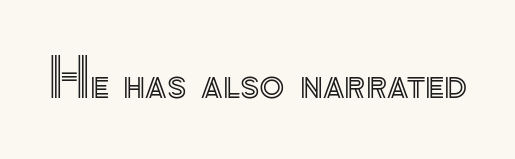
{"italic": "no", "width": "normal", "x_height": "small", "monospaced": "no", "underline": "no", "letter_spacing": "normal", "letter_spacing_em": 0.0, "glyph_px": 52}
